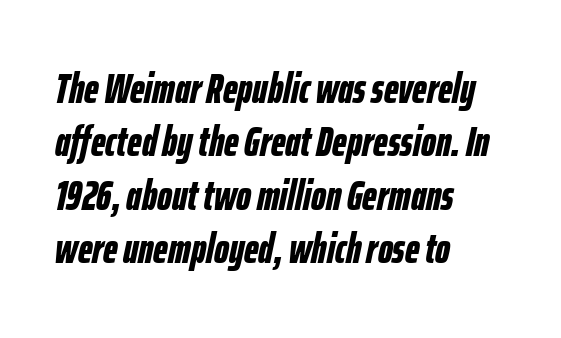
The image shows 42 px bold, condensed type, italic (leaning right); set left-aligned, normal line spacing (1.27x), normal letter spacing, not underlined; low stroke contrast and a medium x-height.
